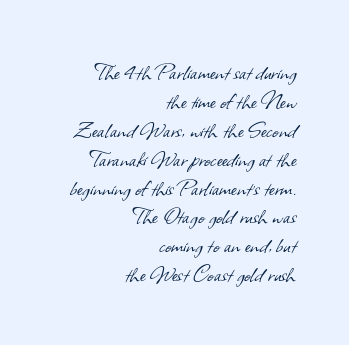
Q: Is the text bold? A: No.
Q: Is the text underlined? A: No.
Q: How is the paragraph aligned? A: Right-aligned.
Q: Is the spacing between letters normal or unusually wide? A: Normal.
Q: Is the spacing between lines tight, normal or loose? A: Tight.
